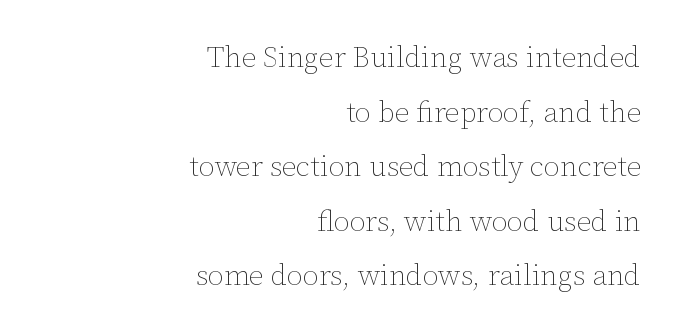
{"italic": "no", "bold": "no", "weight": "thin", "width": "normal", "stroke_contrast": "low", "x_height": "medium", "monospaced": "no", "underline": "no", "align": "right", "line_spacing_ratio": 1.88, "letter_spacing": "normal", "letter_spacing_em": 0.0, "glyph_px": 29}
